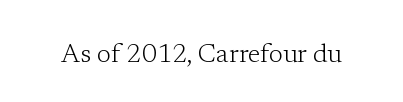
A roman cut, with each character standing at attention. Decoration check: the copy has no underline. The gaps between neighbouring characters are ordinary and unremarkable. Bold? No — there's no thickening of the strokes.
